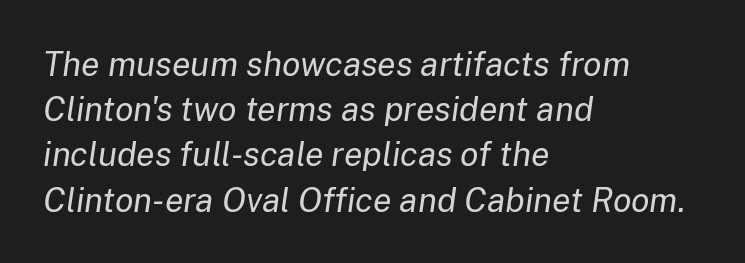
Q: Is the text bold? A: No.
Q: Is the text italic (slanted)? A: Yes, it leans right by about 8 degrees.
Q: Is the text underlined? A: No.
Q: How is the paragraph aligned? A: Left-aligned.
Q: Is the spacing between letters normal or unusually wide? A: Normal.
Q: Is the spacing between lines tight, normal or loose? A: Normal.
Q: Width (condensed, normal, or wide)? A: Normal.
Q: Stroke contrast? A: Low.
Q: x-height? A: Medium.
Q: Monospaced? A: No.
